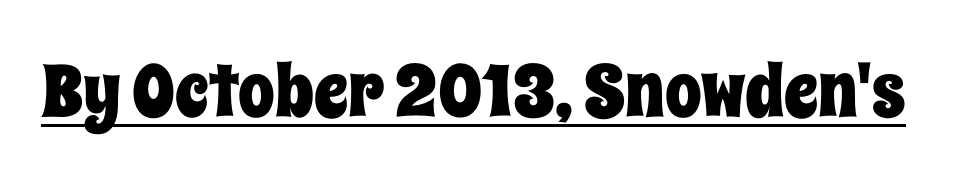
The image shows 73 px condensed type, upright; set normal letter spacing, underlined; low stroke contrast and a large x-height.
